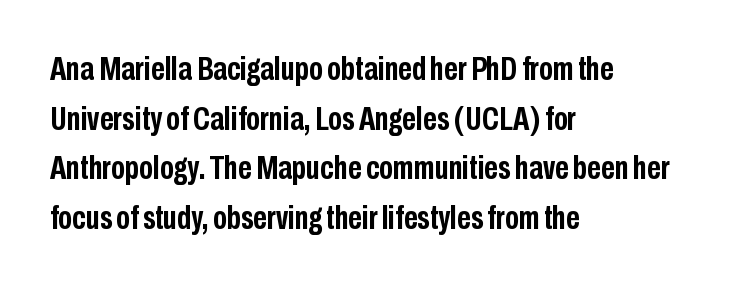
Q: Is the text bold? A: Yes.
Q: Is the text italic (slanted)? A: No, it is upright.
Q: Is the typeface a serif or a sans-serif typeface? A: Sans-serif.
Q: Is the text underlined? A: No.
Q: How is the paragraph aligned? A: Left-aligned.
Q: Is the spacing between letters normal or unusually wide? A: Normal.
Q: Is the spacing between lines tight, normal or loose? A: Normal.
Q: Width (condensed, normal, or wide)? A: Condensed.
Q: Stroke contrast? A: Low.
Q: x-height? A: Medium.
Q: Monospaced? A: No.
